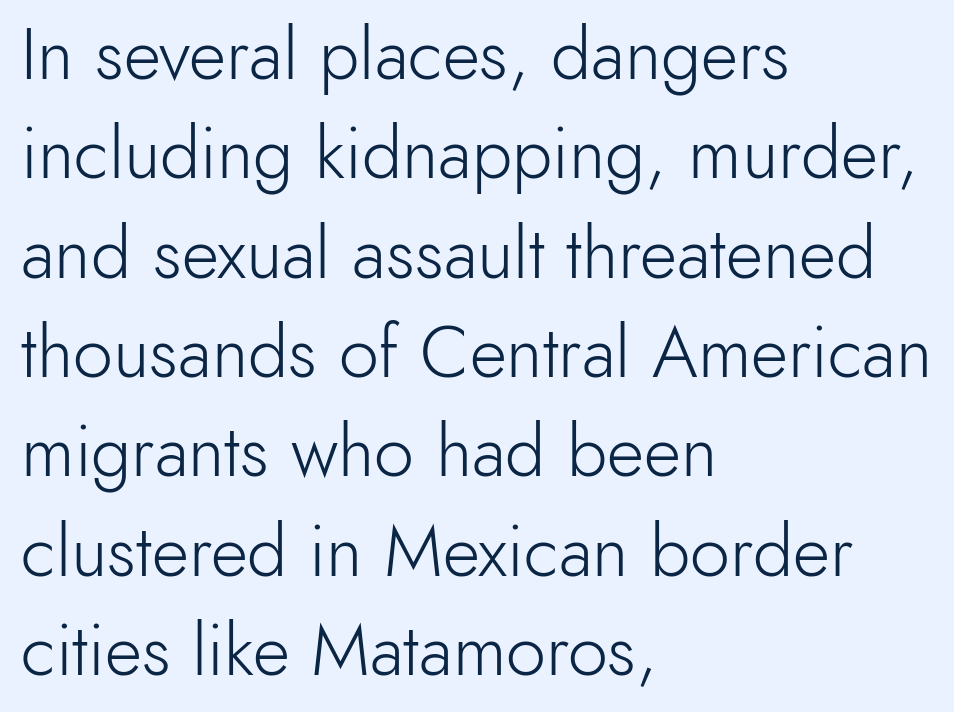
Q: Is the text bold? A: No.
Q: Is the text italic (slanted)? A: No, it is upright.
Q: Is the typeface a serif or a sans-serif typeface? A: Sans-serif.
Q: Is the text underlined? A: No.
Q: How is the paragraph aligned? A: Left-aligned.
Q: Is the spacing between letters normal or unusually wide? A: Normal.
Q: Is the spacing between lines tight, normal or loose? A: Normal.
Q: Width (condensed, normal, or wide)? A: Normal.
Q: x-height? A: Small.
Q: Monospaced? A: No.
